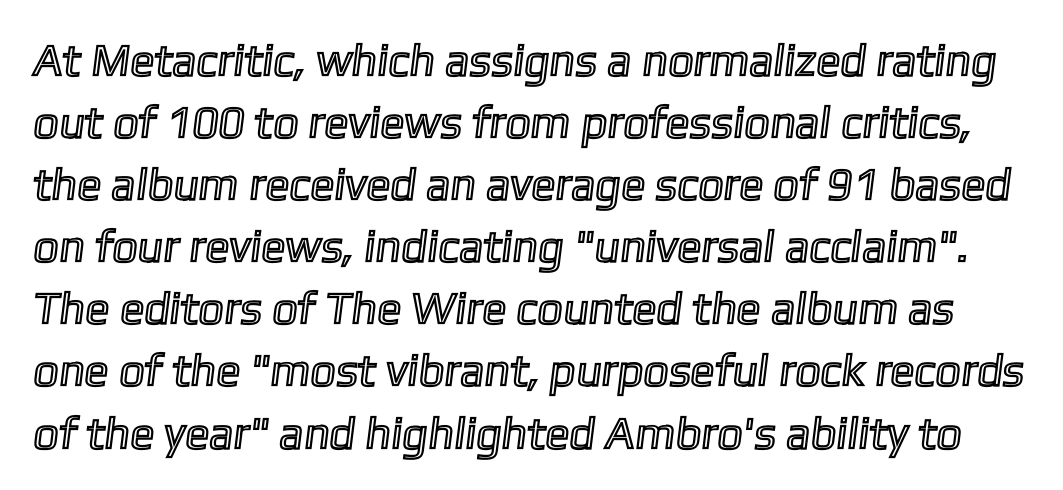
The image shows 45 px text type; set normal line spacing (1.38x), normal letter spacing, not underlined; a medium x-height.
